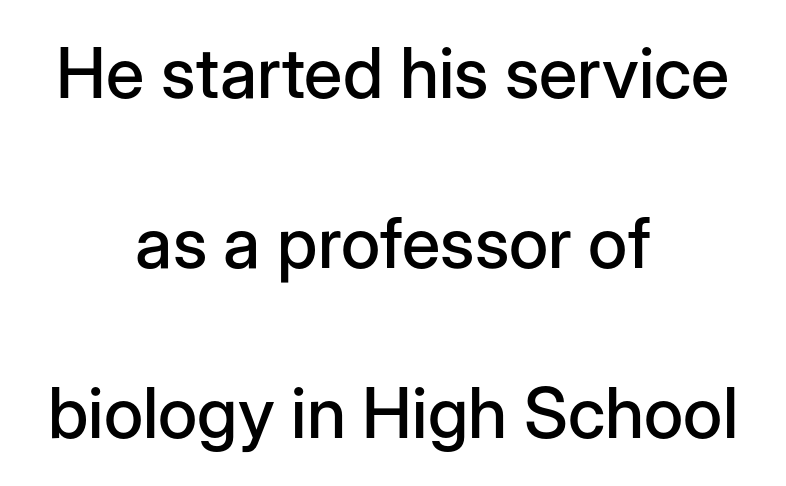
The image shows 70 px sans-serif type, upright; set centered, loose line spacing (2.43x), normal letter spacing, not underlined; low stroke contrast and a medium x-height.
